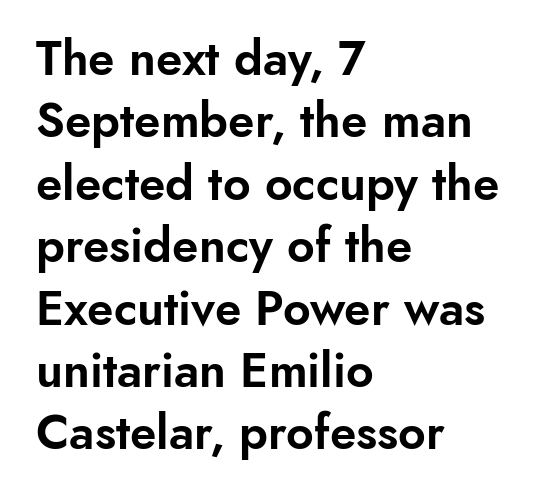
Q: Is the text italic (slanted)? A: No, it is upright.
Q: Is the typeface a serif or a sans-serif typeface? A: Sans-serif.
Q: Is the text underlined? A: No.
Q: How is the paragraph aligned? A: Left-aligned.
Q: Is the spacing between letters normal or unusually wide? A: Normal.
Q: Is the spacing between lines tight, normal or loose? A: Normal.
Q: Width (condensed, normal, or wide)? A: Normal.
Q: Stroke contrast? A: Low.
Q: x-height? A: Small.
Q: Monospaced? A: No.
